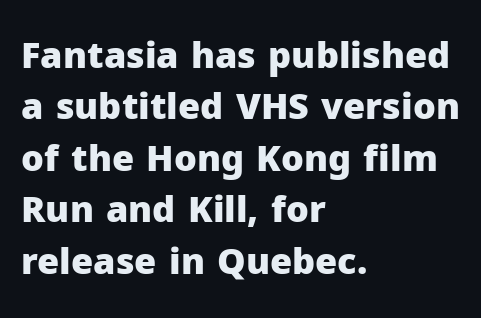
{"serif": "no", "italic": "no", "bold": "yes", "weight": "heavy", "width": "normal", "stroke_contrast": "low", "x_height": "medium", "monospaced": "no", "underline": "no", "align": "left", "line_spacing": "normal", "line_spacing_ratio": 1.43, "letter_spacing": "normal", "letter_spacing_em": 0.0, "glyph_px": 36}
